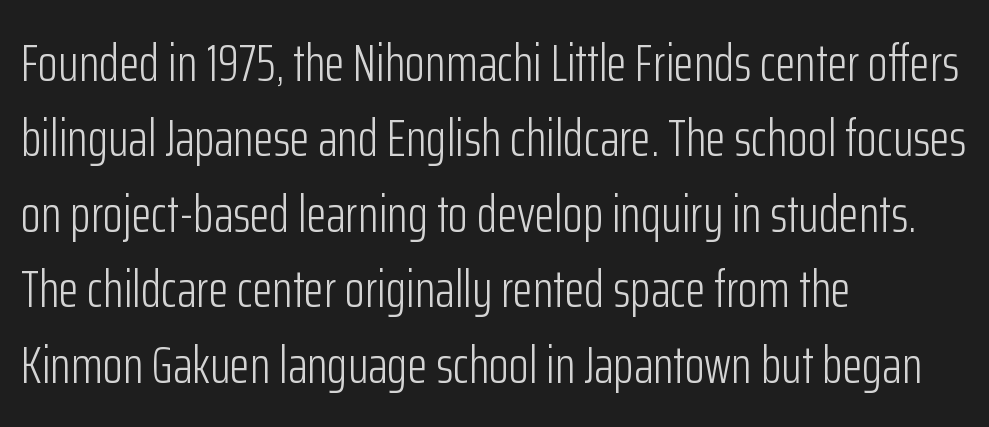
Q: Is the text bold? A: No.
Q: Is the text italic (slanted)? A: No, it is upright.
Q: Is the typeface a serif or a sans-serif typeface? A: Sans-serif.
Q: Is the text underlined? A: No.
Q: How is the paragraph aligned? A: Left-aligned.
Q: Is the spacing between letters normal or unusually wide? A: Normal.
Q: Is the spacing between lines tight, normal or loose? A: Normal.
Q: Width (condensed, normal, or wide)? A: Condensed.
Q: Stroke contrast? A: Low.
Q: x-height? A: Medium.
Q: Monospaced? A: No.
